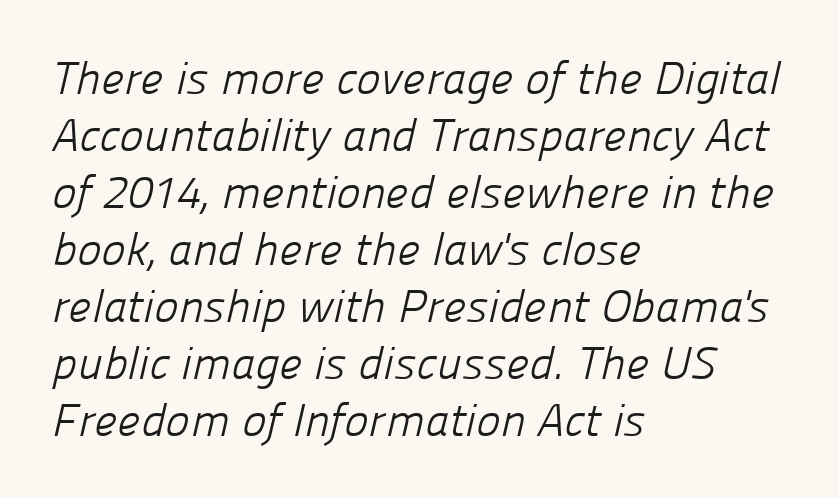
The face used here is proportionally spaced, like ordinary book or web type. Classification — sans serif. No heavy texture on the line: the type isn't bold. The specimen omits any rule beneath the text block's lines.
